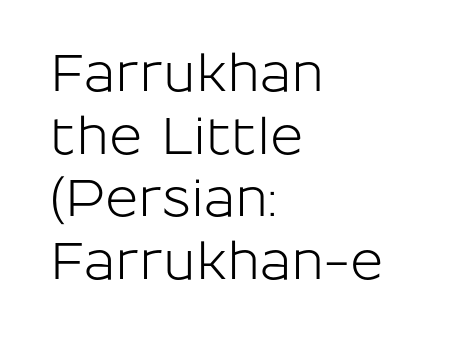
{"serif": "no", "italic": "no", "width": "normal", "stroke_contrast": "low", "x_height": "medium", "monospaced": "no", "underline": "no", "align": "left", "line_spacing_ratio": 1.23, "letter_spacing": "normal", "letter_spacing_em": 0.0, "glyph_px": 51}
